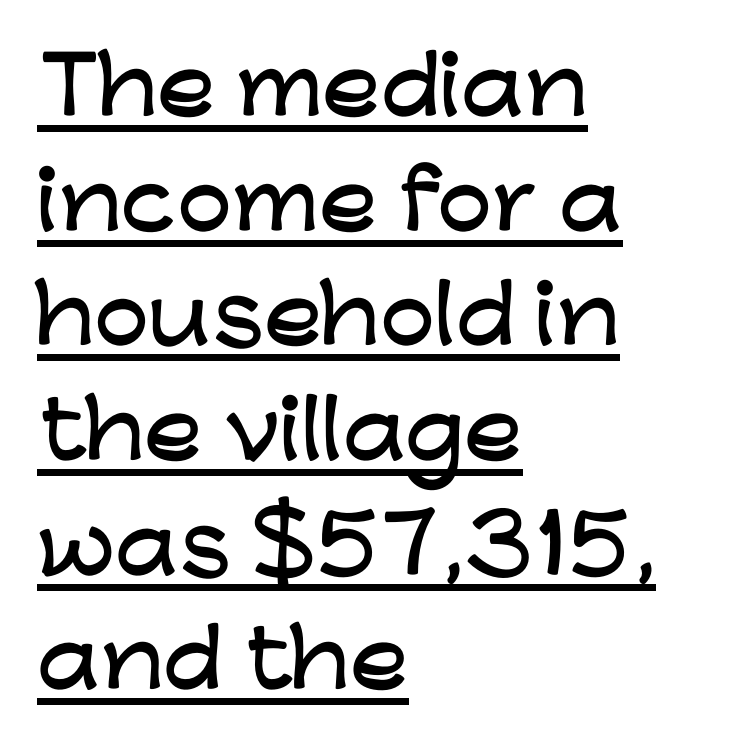
The image shows 78 px wide sans-serif type, upright; set left-aligned, normal line spacing (1.47x), normal letter spacing, underlined; low stroke contrast and a medium x-height.
